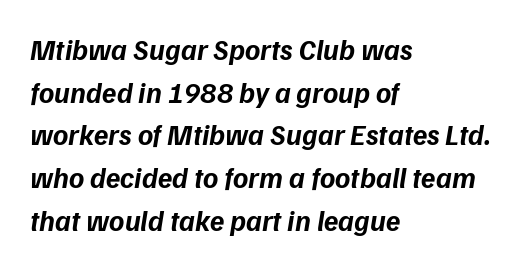
The image shows 29 px bold type, italic (leaning right); set left-aligned, normal line spacing (1.47x), normal letter spacing, not underlined; low stroke contrast and a medium x-height.
